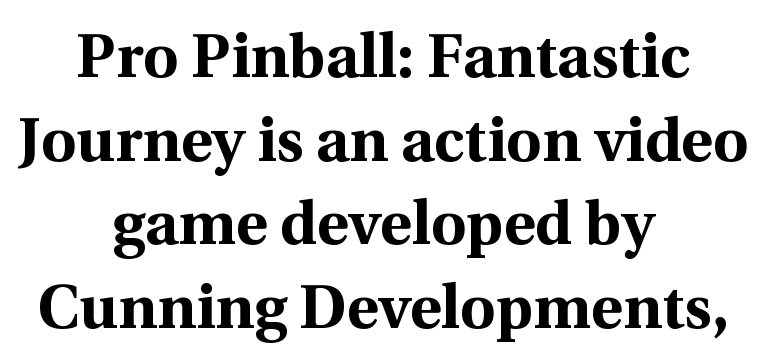
The image shows 61 px bold serif type, upright; set centered, normal line spacing (1.37x), normal letter spacing, not underlined; a medium x-height.
